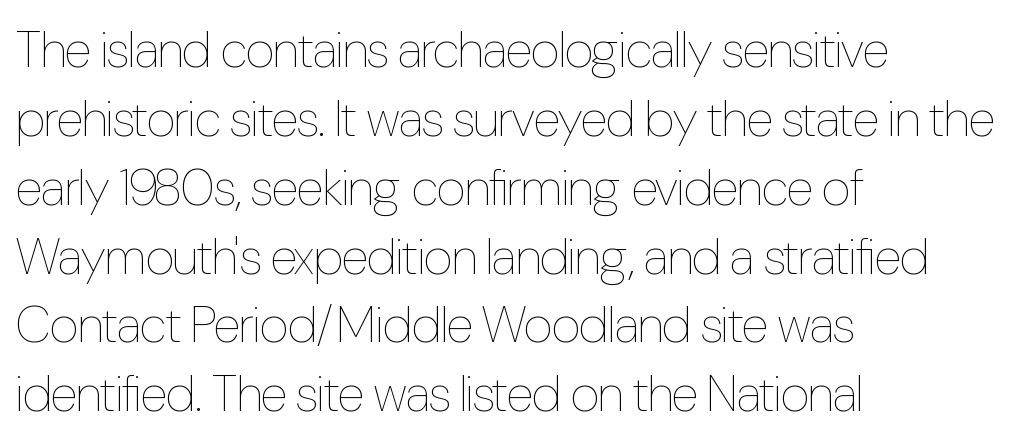
It's the straight-up-and-down kind of type. Evenly set lines give the paragraph a standard silhouette. Letter spacing: default. The passage shown is not bold in any degree. Typeset ragged right — the left edge is the straight one.
